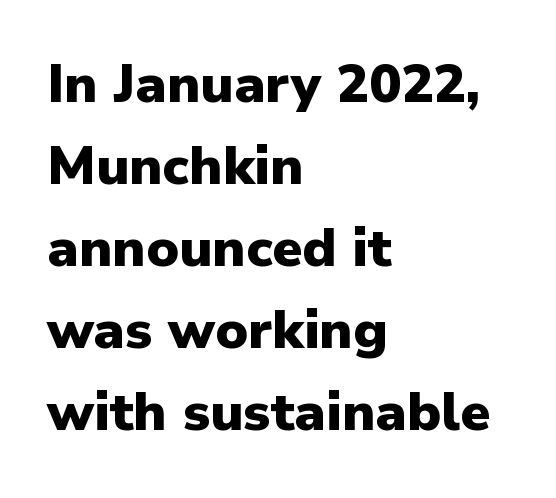
{"serif": "no", "italic": "no", "bold": "yes", "weight": "heavy", "width": "normal", "stroke_contrast": "low", "x_height": "medium", "monospaced": "no", "underline": "no", "align": "left", "line_spacing": "normal", "line_spacing_ratio": 1.52, "letter_spacing": "normal", "letter_spacing_em": 0.0, "glyph_px": 54}
